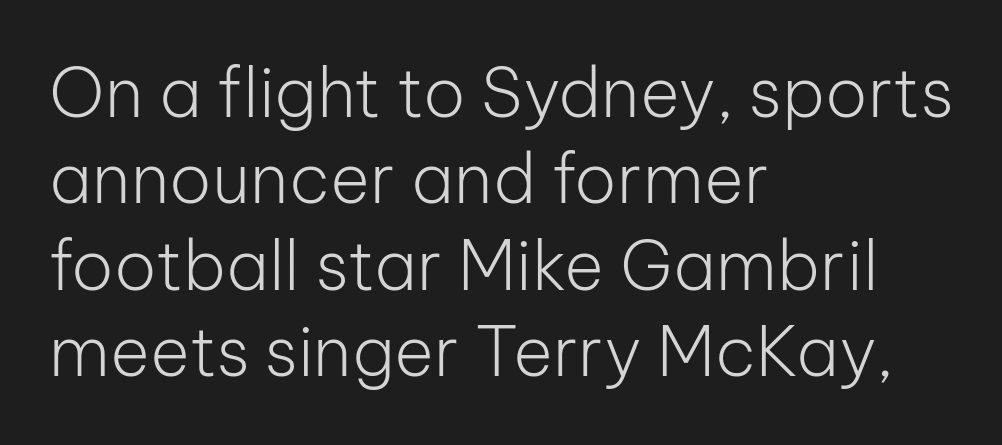
The image shows 68 px light sans-serif type, upright; set left-aligned, normal line spacing (1.27x), normal letter spacing, not underlined; low stroke contrast and a medium x-height.
